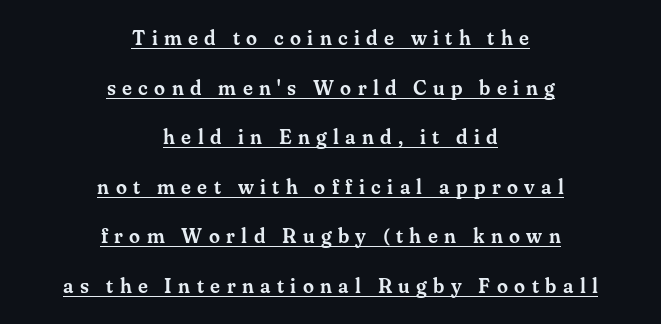
The image shows 20 px text type, upright; set centered, loose line spacing (2.48x), unusually wide letter spacing (+0.32 em), underlined.
